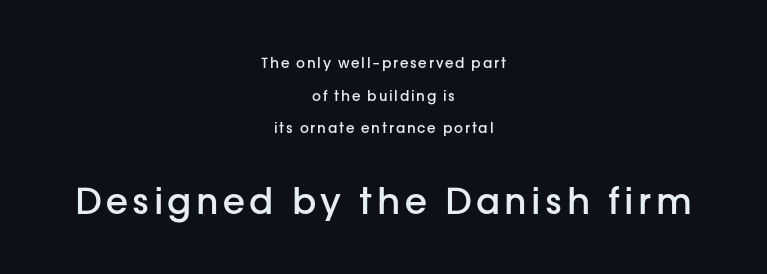
The image shows 36 px semibold sans-serif type, upright; set centered, loose line spacing (2.33x), not underlined; the second (bottom) block is 2.57x larger; low stroke contrast and a medium x-height.
